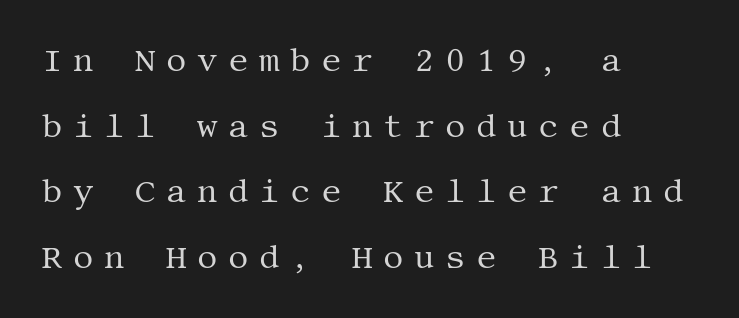
Yep, those are serifs on the letters. Nothing heavy about these letters — not bold at all. This rendering uses left alignment, leaving the right contour irregular. Spacing between characters has been opened up far beyond the box default. The type sits square on the baseline with zero lean. The line-height multiplier appears high, well above default.
